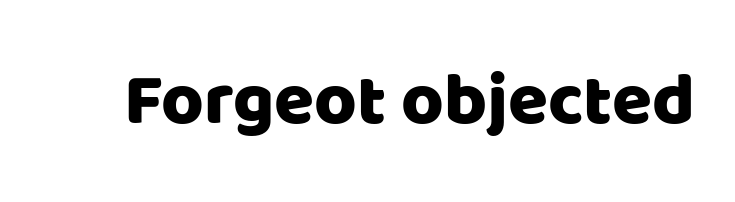
Type without underlining. The characters display no serif detailing; their extremities are plain. The rendering keeps characters at their native spacing. A typesetter would call this proportional, since set widths differ per character. Designer's note — italics off, roman on.
